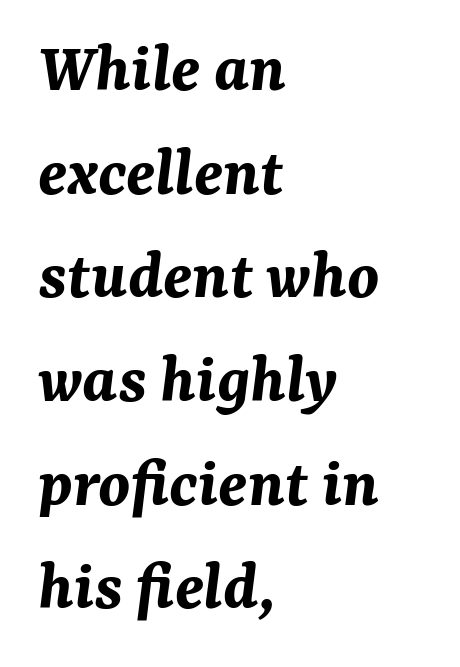
Q: Is the text bold? A: Yes.
Q: Is the text italic (slanted)? A: Yes, it leans right by about 7 degrees.
Q: Is the text underlined? A: No.
Q: How is the paragraph aligned? A: Left-aligned.
Q: Is the spacing between letters normal or unusually wide? A: Normal.
Q: Is the spacing between lines tight, normal or loose? A: Normal.
Q: Width (condensed, normal, or wide)? A: Normal.
Q: Stroke contrast? A: Medium.
Q: x-height? A: Medium.
Q: Monospaced? A: No.
